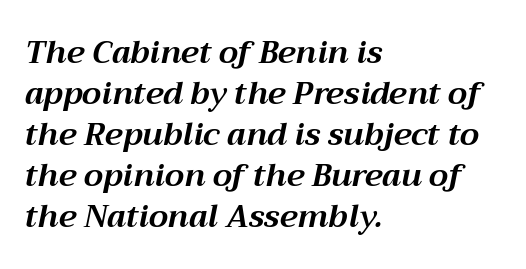
{"italic": "yes", "lean": "right", "slant_degrees": 12, "bold": "yes", "weight": "bold", "width": "normal", "stroke_contrast": "medium", "x_height": "medium", "monospaced": "no", "underline": "no", "align": "left", "line_spacing": "normal", "line_spacing_ratio": 1.32, "letter_spacing": "normal", "letter_spacing_em": 0.0, "glyph_px": 31}
